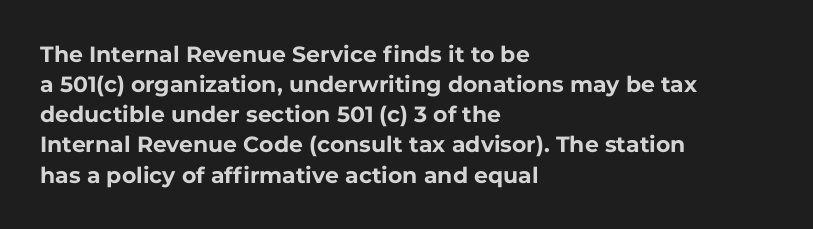
The image shows 22 px bold type, upright; set left-aligned, normal line spacing (1.37x), normal letter spacing, not underlined.
